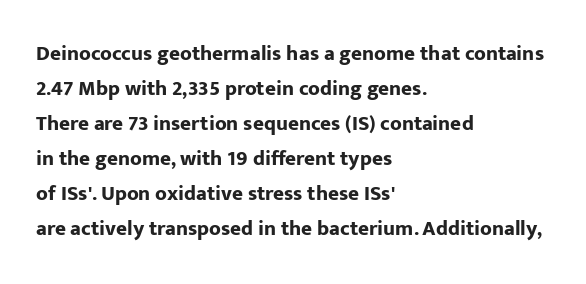
{"italic": "no", "bold": "yes", "underline": "no", "align": "left", "line_spacing": "normal", "line_spacing_ratio": 1.67, "letter_spacing": "normal", "letter_spacing_em": 0.0, "glyph_px": 21}
